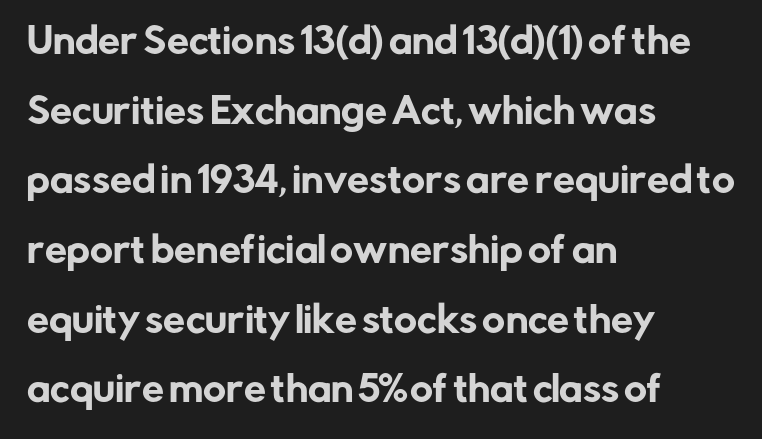
Q: Is the text italic (slanted)? A: No, it is upright.
Q: Is the typeface a serif or a sans-serif typeface? A: Sans-serif.
Q: Is the text underlined? A: No.
Q: How is the paragraph aligned? A: Left-aligned.
Q: Is the spacing between letters normal or unusually wide? A: Normal.
Q: Is the spacing between lines tight, normal or loose? A: Loose.
Q: Width (condensed, normal, or wide)? A: Normal.
Q: Stroke contrast? A: Low.
Q: x-height? A: Medium.
Q: Monospaced? A: No.
